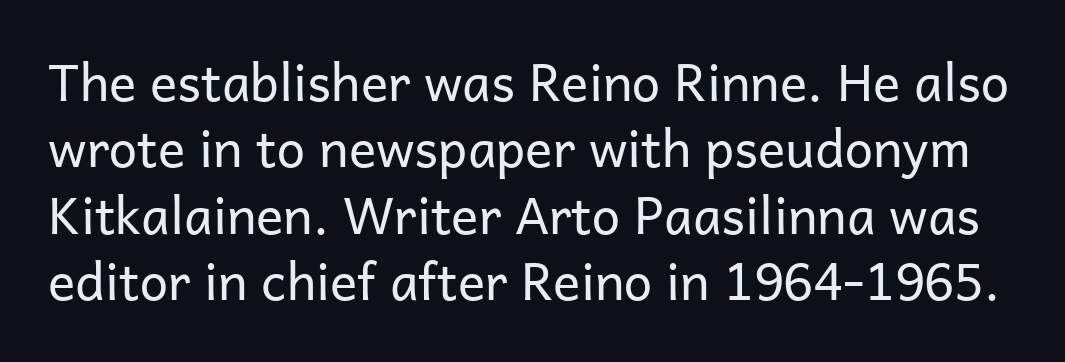
Q: Is the text bold? A: No.
Q: Is the text italic (slanted)? A: No, it is upright.
Q: Is the typeface a serif or a sans-serif typeface? A: Sans-serif.
Q: Is the text underlined? A: No.
Q: Is the spacing between letters normal or unusually wide? A: Normal.
Q: Is the spacing between lines tight, normal or loose? A: Normal.
Q: Width (condensed, normal, or wide)? A: Normal.
Q: Stroke contrast? A: Low.
Q: x-height? A: Medium.
Q: Monospaced? A: No.
